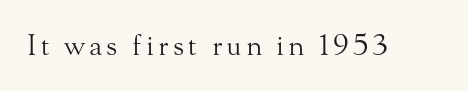
Q: Is the text bold? A: No.
Q: Is the text italic (slanted)? A: No, it is upright.
Q: Is the typeface a serif or a sans-serif typeface? A: Serif.
Q: Is the text underlined? A: No.
Q: Width (condensed, normal, or wide)? A: Normal.
Q: Stroke contrast? A: Medium.
Q: x-height? A: Small.
Q: Monospaced? A: No.
